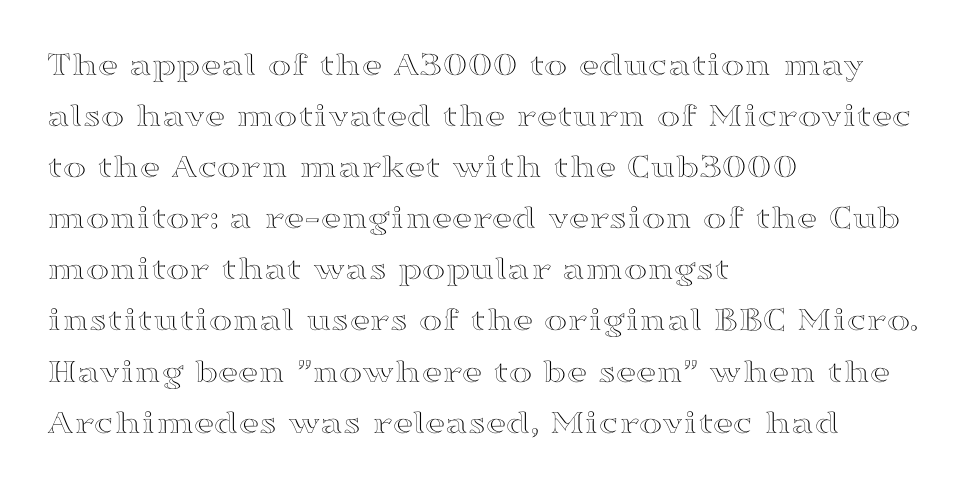
The image shows 35 px wide type, upright; set left-aligned, normal line spacing (1.46x), normal letter spacing, not underlined; a medium x-height.
